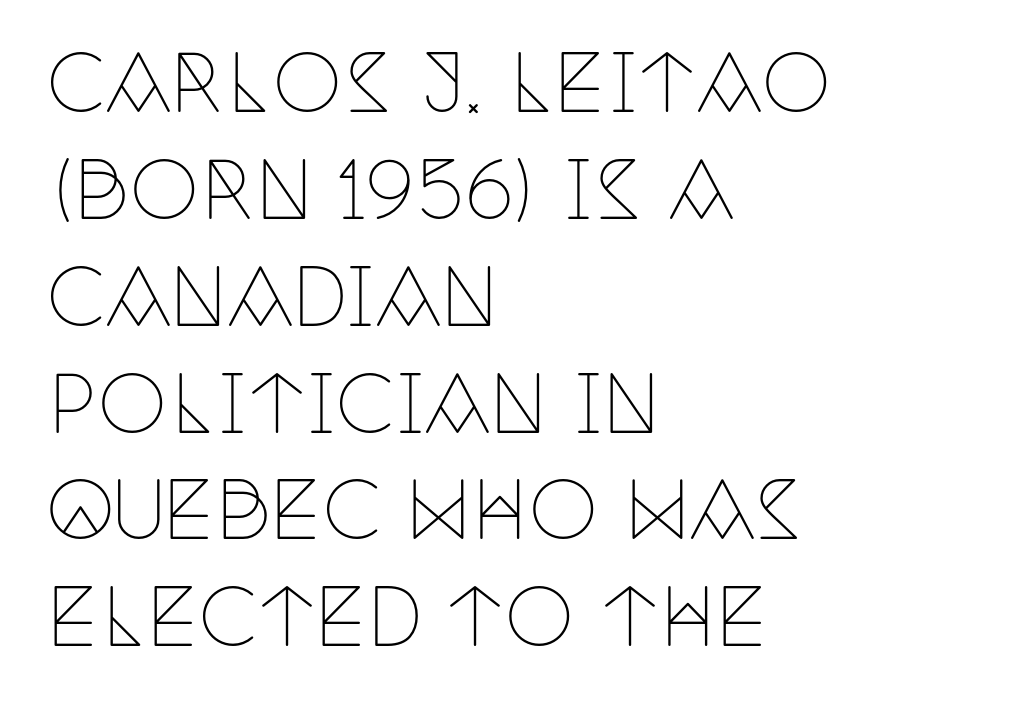
{"serif": "yes", "italic": "no", "bold": "no", "weight": "thin", "width": "condensed", "stroke_contrast": "low", "x_height": "large", "monospaced": "no", "underline": "no", "align": "left", "line_spacing": "normal", "line_spacing_ratio": 1.37, "letter_spacing": "normal", "letter_spacing_em": 0.0, "glyph_px": 78}
